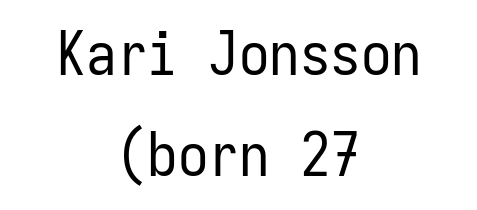
Q: Is the text bold? A: No.
Q: Is the text italic (slanted)? A: No, it is upright.
Q: Is the typeface a serif or a sans-serif typeface? A: Sans-serif.
Q: Is the text underlined? A: No.
Q: How is the paragraph aligned? A: Centered.
Q: Is the spacing between letters normal or unusually wide? A: Normal.
Q: Is the spacing between lines tight, normal or loose? A: Normal.
Q: Width (condensed, normal, or wide)? A: Condensed.
Q: Stroke contrast? A: Low.
Q: x-height? A: Medium.
Q: Monospaced? A: Yes.
